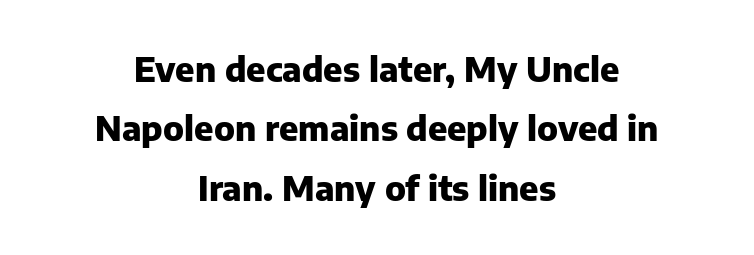
The image shows 34 px heavy sans-serif type, upright; set centered, line spacing 1.75x, normal letter spacing, not underlined; low stroke contrast and a medium x-height.
